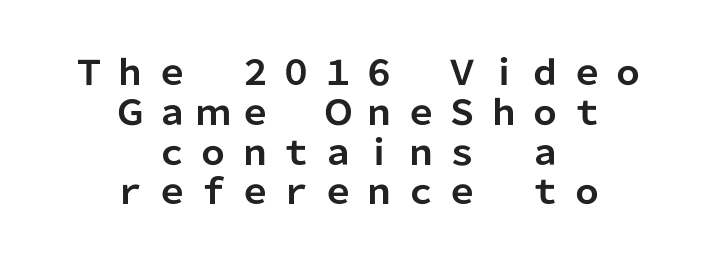
The image shows 34 px bold sans-serif type, upright; set centered, line spacing 1.17x, unusually wide letter spacing (+0.22 em), not underlined; low stroke contrast and a medium x-height.
